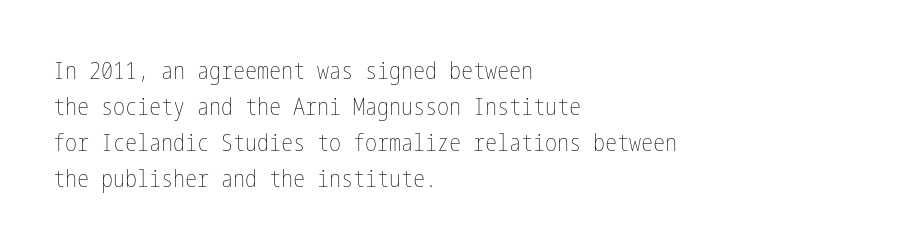
Q: Is the text bold? A: No.
Q: Is the text italic (slanted)? A: No, it is upright.
Q: Is the text underlined? A: No.
Q: How is the paragraph aligned? A: Left-aligned.
Q: Is the spacing between letters normal or unusually wide? A: Normal.
Q: Is the spacing between lines tight, normal or loose? A: Normal.
